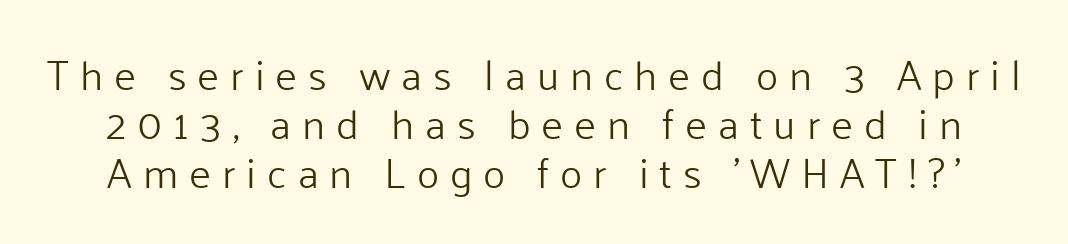
The image shows 42 px light sans-serif type, upright; set line spacing 1.17x, unusually wide letter spacing (+0.26 em), not underlined; low stroke contrast and a medium x-height.
